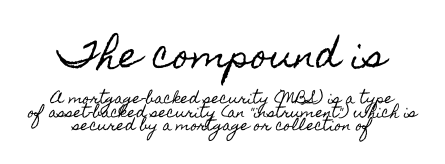
Interline gaps are noticeably narrow in this sample. These lines are centered, leaving both edges ragged. The string is rendered with underlining switched off. The rendering uses natural spacing where letterforms have individual widths. Standard letterfit; no display-style spreading of the glyphs.
